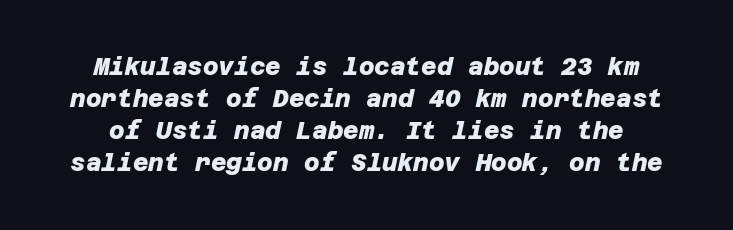
Q: Is the text bold? A: Yes.
Q: Is the text underlined? A: No.
Q: Is the spacing between letters normal or unusually wide? A: Normal.
Q: Is the spacing between lines tight, normal or loose? A: Normal.
